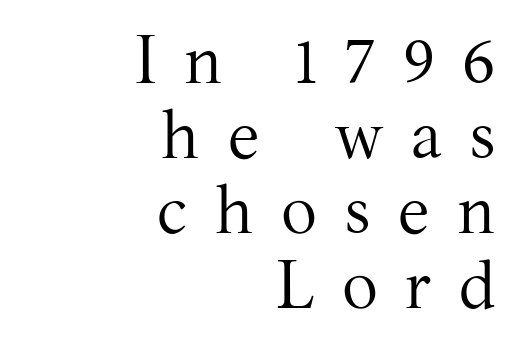
Q: Is the text bold? A: No.
Q: Is the text italic (slanted)? A: No, it is upright.
Q: Is the typeface a serif or a sans-serif typeface? A: Serif.
Q: Is the text underlined? A: No.
Q: How is the paragraph aligned? A: Right-aligned.
Q: Is the spacing between letters normal or unusually wide? A: Unusually wide.
Q: Is the spacing between lines tight, normal or loose? A: Tight.
Q: Width (condensed, normal, or wide)? A: Normal.
Q: Stroke contrast? A: Medium.
Q: x-height? A: Medium.
Q: Monospaced? A: No.
